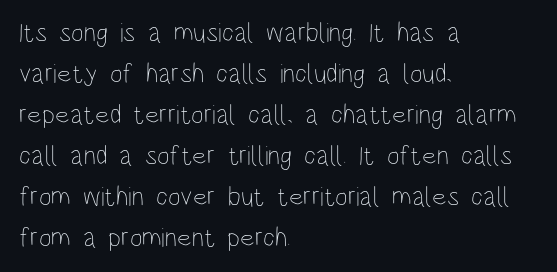
Q: Is the text bold? A: No.
Q: Is the text italic (slanted)? A: No, it is upright.
Q: Is the text underlined? A: No.
Q: How is the paragraph aligned? A: Left-aligned.
Q: Is the spacing between letters normal or unusually wide? A: Normal.
Q: Is the spacing between lines tight, normal or loose? A: Normal.
